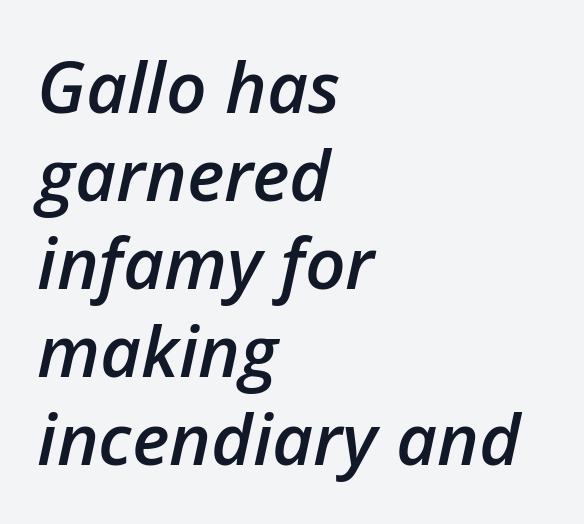
The image shows 71 px semibold type, italic (leaning right); set left-aligned, line spacing 1.24x, normal letter spacing, not underlined; low stroke contrast and a medium x-height.
